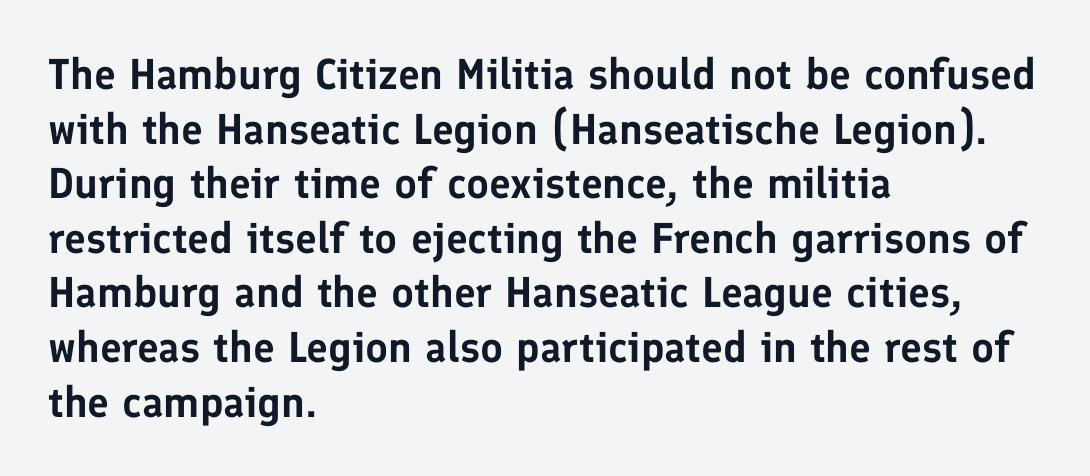
The image shows 43 px sans-serif type, upright; set left-aligned, normal line spacing (1.27x), normal letter spacing, not underlined; low stroke contrast and a medium x-height.
